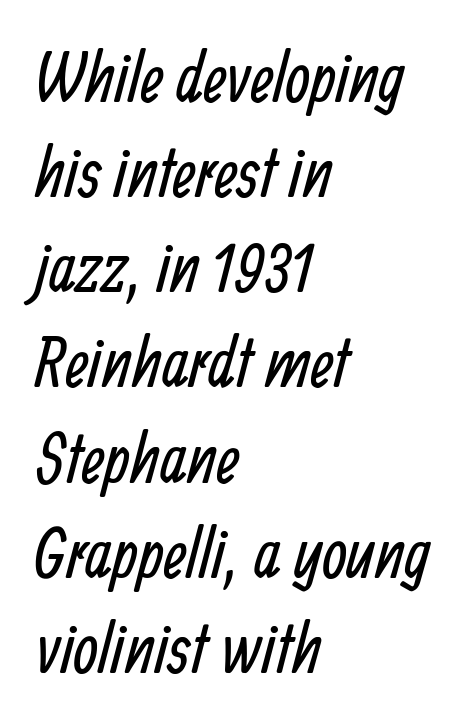
Q: Is the text bold? A: No.
Q: Is the typeface a serif or a sans-serif typeface? A: Sans-serif.
Q: Is the text underlined? A: No.
Q: How is the paragraph aligned? A: Left-aligned.
Q: Is the spacing between letters normal or unusually wide? A: Normal.
Q: Is the spacing between lines tight, normal or loose? A: Normal.
Q: Width (condensed, normal, or wide)? A: Condensed.
Q: Stroke contrast? A: Low.
Q: x-height? A: Medium.
Q: Monospaced? A: No.
